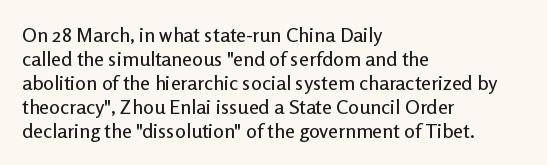
{"italic": "no", "underline": "no", "align": "left", "line_spacing_ratio": 1.2, "letter_spacing": "normal", "letter_spacing_em": 0.0, "glyph_px": 20}
